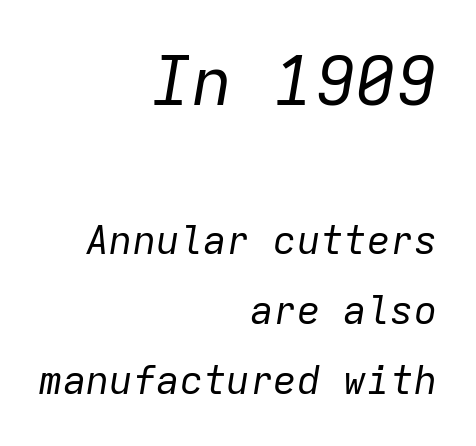
Q: Is the text bold? A: No.
Q: Is the text italic (slanted)? A: Yes, it leans right by about 9 degrees.
Q: Is the text underlined? A: No.
Q: How is the paragraph aligned? A: Right-aligned.
Q: Is the spacing between letters normal or unusually wide? A: Normal.
Q: Which block of text is set in a larger size, the first (top) or the second (bottom)? A: The first (top) one.
Q: Width (condensed, normal, or wide)? A: Normal.
Q: Stroke contrast? A: Low.
Q: x-height? A: Medium.
Q: Monospaced? A: Yes.
